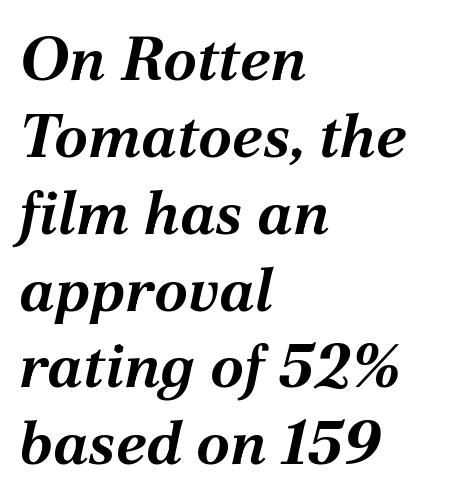
Q: Is the text bold? A: Yes.
Q: Is the text italic (slanted)? A: Yes, it leans right by about 12 degrees.
Q: Is the text underlined? A: No.
Q: How is the paragraph aligned? A: Left-aligned.
Q: Is the spacing between letters normal or unusually wide? A: Normal.
Q: Is the spacing between lines tight, normal or loose? A: Normal.
Q: Width (condensed, normal, or wide)? A: Normal.
Q: Stroke contrast? A: Medium.
Q: x-height? A: Medium.
Q: Monospaced? A: No.
